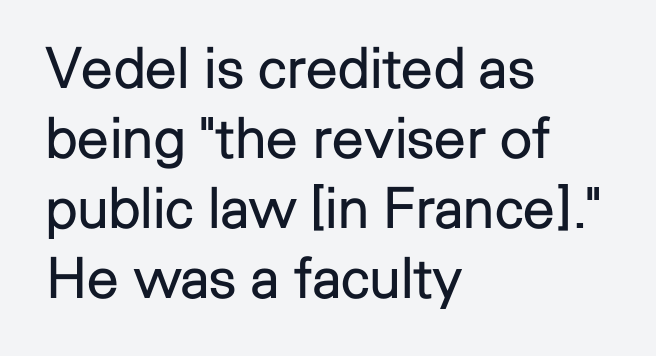
{"serif": "no", "italic": "no", "bold": "no", "weight": "regular", "width": "normal", "stroke_contrast": "low", "x_height": "medium", "monospaced": "no", "underline": "no", "align": "left", "line_spacing_ratio": 1.23, "letter_spacing": "normal", "letter_spacing_em": 0.0, "glyph_px": 57}
